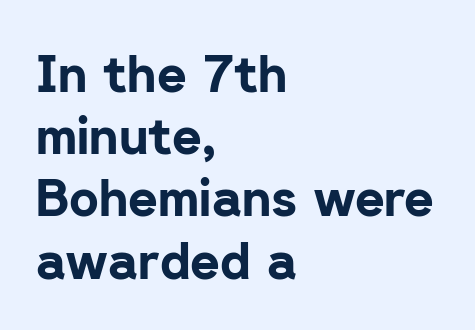
{"serif": "no", "italic": "no", "bold": "yes", "weight": "bold", "width": "normal", "stroke_contrast": "low", "x_height": "medium", "monospaced": "no", "underline": "no", "align": "left", "line_spacing_ratio": 1.22, "letter_spacing": "normal", "letter_spacing_em": 0.0, "glyph_px": 51}
